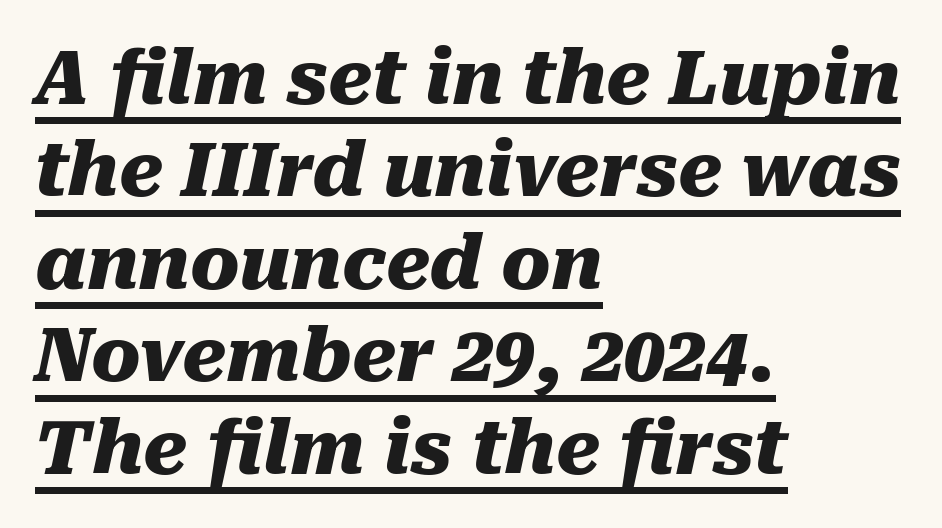
Q: Is the text bold? A: Yes.
Q: Is the text italic (slanted)? A: Yes, it leans right by about 10 degrees.
Q: Is the text underlined? A: Yes.
Q: How is the paragraph aligned? A: Left-aligned.
Q: Is the spacing between letters normal or unusually wide? A: Normal.
Q: Is the spacing between lines tight, normal or loose? A: Normal.
Q: Width (condensed, normal, or wide)? A: Normal.
Q: Stroke contrast? A: Medium.
Q: x-height? A: Medium.
Q: Monospaced? A: No.
